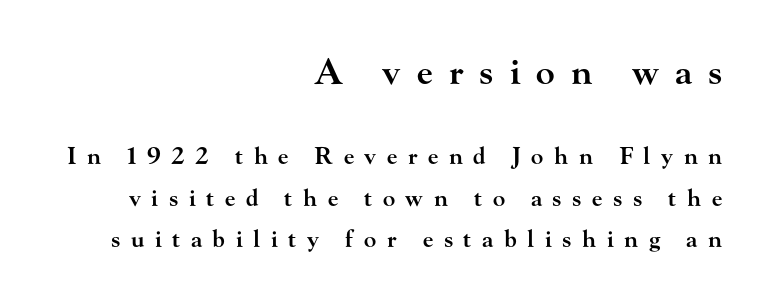
Q: Is the text bold? A: Semi-bold.
Q: Is the text italic (slanted)? A: No, it is upright.
Q: Is the typeface a serif or a sans-serif typeface? A: Serif.
Q: Is the text underlined? A: No.
Q: How is the paragraph aligned? A: Right-aligned.
Q: Is the spacing between letters normal or unusually wide? A: Unusually wide.
Q: Which block of text is set in a larger size, the first (top) or the second (bottom)? A: The first (top) one.
Q: Width (condensed, normal, or wide)? A: Wide.
Q: Stroke contrast? A: High.
Q: x-height? A: Small.
Q: Monospaced? A: No.
